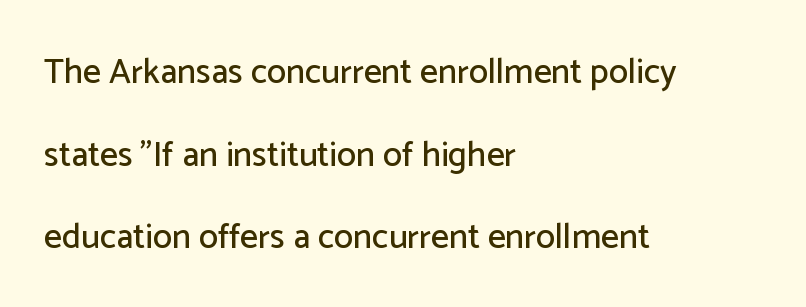
The image shows 35 px sans-serif type, upright; set left-aligned, loose line spacing (2.36x), normal letter spacing, not underlined; low stroke contrast and a medium x-height.
